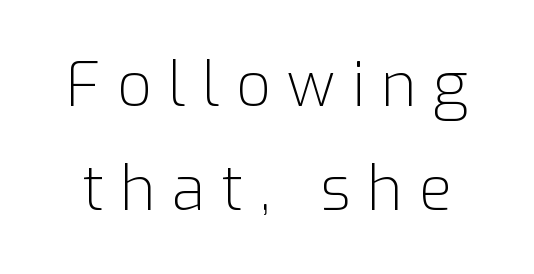
Q: Is the text bold? A: No.
Q: Is the text italic (slanted)? A: No, it is upright.
Q: Is the typeface a serif or a sans-serif typeface? A: Sans-serif.
Q: Is the text underlined? A: No.
Q: Is the spacing between letters normal or unusually wide? A: Unusually wide.
Q: Is the spacing between lines tight, normal or loose? A: Normal.
Q: Width (condensed, normal, or wide)? A: Normal.
Q: Stroke contrast? A: Low.
Q: x-height? A: Medium.
Q: Monospaced? A: No.
